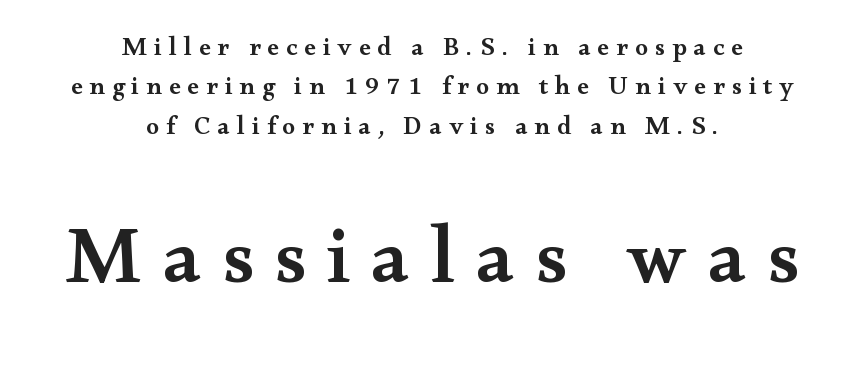
Q: Is the text bold? A: Semi-bold.
Q: Is the text italic (slanted)? A: No, it is upright.
Q: Is the typeface a serif or a sans-serif typeface? A: Serif.
Q: Is the text underlined? A: No.
Q: How is the paragraph aligned? A: Centered.
Q: Is the spacing between letters normal or unusually wide? A: Unusually wide.
Q: Is the spacing between lines tight, normal or loose? A: Normal.
Q: Which block of text is set in a larger size, the first (top) or the second (bottom)? A: The second (bottom) one.
Q: Width (condensed, normal, or wide)? A: Wide.
Q: Stroke contrast? A: Medium.
Q: x-height? A: Small.
Q: Monospaced? A: No.
